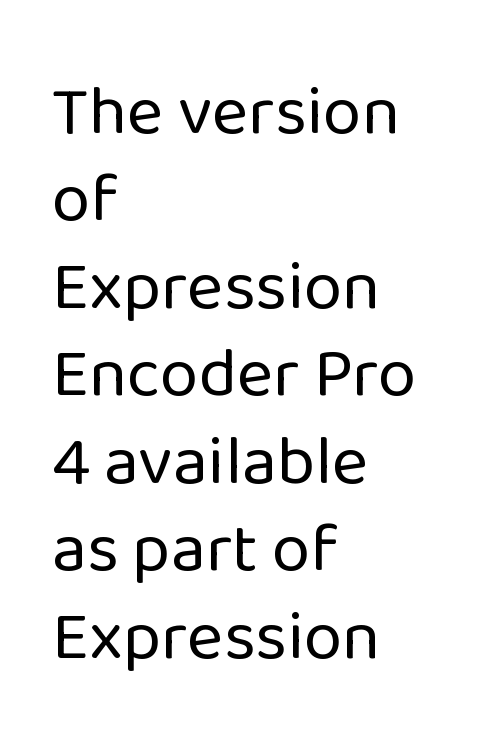
Q: Is the text bold? A: No.
Q: Is the text italic (slanted)? A: No, it is upright.
Q: Is the typeface a serif or a sans-serif typeface? A: Sans-serif.
Q: Is the text underlined? A: No.
Q: How is the paragraph aligned? A: Left-aligned.
Q: Is the spacing between letters normal or unusually wide? A: Normal.
Q: Is the spacing between lines tight, normal or loose? A: Normal.
Q: Width (condensed, normal, or wide)? A: Normal.
Q: Stroke contrast? A: Low.
Q: x-height? A: Medium.
Q: Monospaced? A: No.
